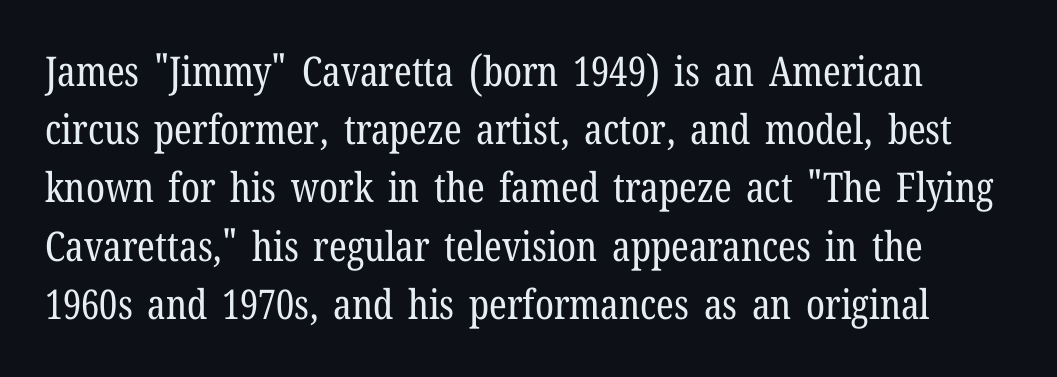
{"serif": "yes", "italic": "no", "bold": "no", "weight": "regular", "width": "condensed", "stroke_contrast": "low", "x_height": "medium", "monospaced": "no", "underline": "no", "line_spacing": "normal", "line_spacing_ratio": 1.42, "letter_spacing": "normal", "letter_spacing_em": 0.0, "glyph_px": 41}
